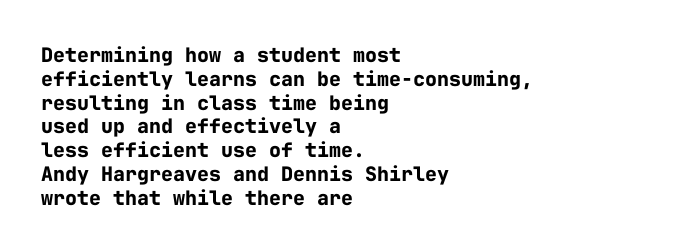
{"italic": "no", "bold": "yes", "underline": "no", "align": "left", "line_spacing_ratio": 1.19, "letter_spacing": "normal", "letter_spacing_em": 0.0, "glyph_px": 20}
